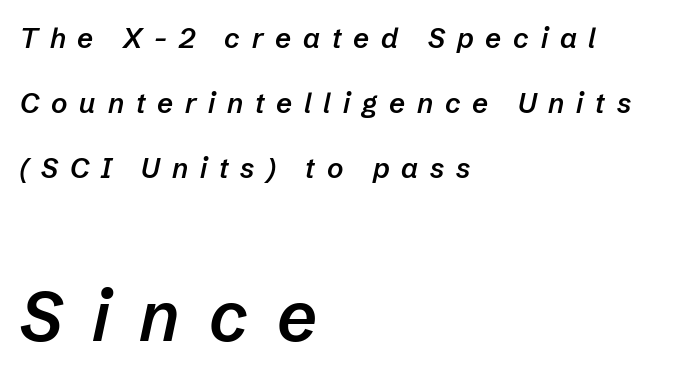
{"italic": "yes", "lean": "right", "slant_degrees": 12, "bold": "semi", "weight": "semibold", "width": "normal", "stroke_contrast": "low", "x_height": "medium", "monospaced": "no", "underline": "no", "align": "left", "line_spacing": "loose", "line_spacing_ratio": 2.33, "letter_spacing": "wide", "letter_spacing_em": 0.42, "larger_block": "second", "size_ratio": 2.5, "glyph_px": 70}
